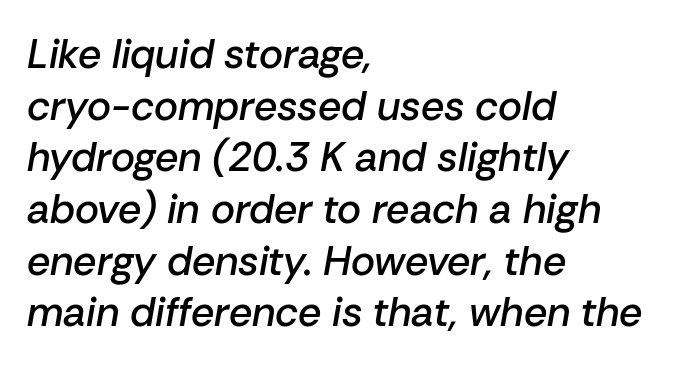
Between one letter and the next there's only the usual sliver of space. Each line starts at the same left margin while the right side varies. Character widths vary here, with narrow letters taking less room than wide ones. Check under the words: just untouched page.
